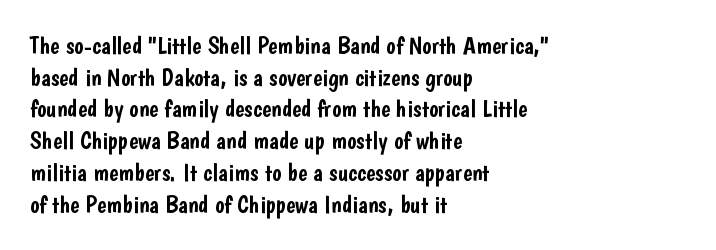
The image shows 25 px text type, upright; set left-aligned, normal line spacing (1.27x), normal letter spacing, not underlined.
